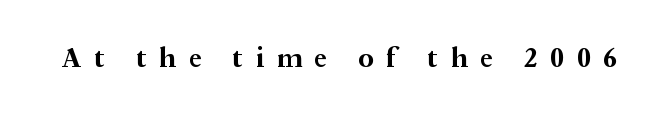
Q: Is the text bold? A: Yes.
Q: Is the text italic (slanted)? A: No, it is upright.
Q: Is the typeface a serif or a sans-serif typeface? A: Serif.
Q: Is the text underlined? A: No.
Q: Is the spacing between letters normal or unusually wide? A: Unusually wide.
Q: Width (condensed, normal, or wide)? A: Normal.
Q: Stroke contrast? A: Medium.
Q: x-height? A: Medium.
Q: Monospaced? A: No.
